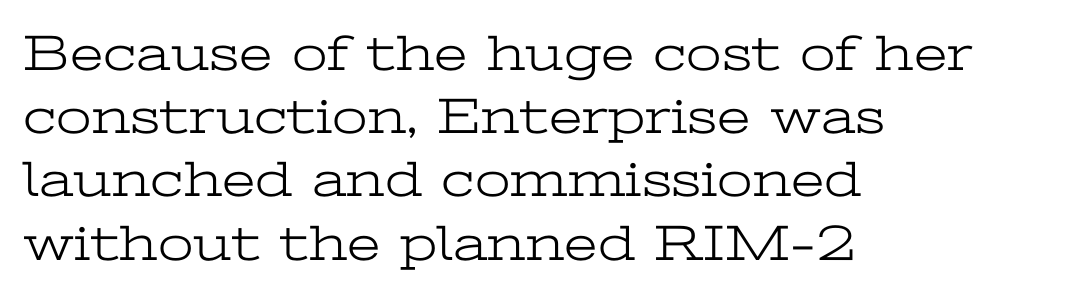
The image shows 51 px light, wide serif type, upright; set left-aligned, line spacing 1.24x, normal letter spacing, not underlined; low stroke contrast and a medium x-height.
